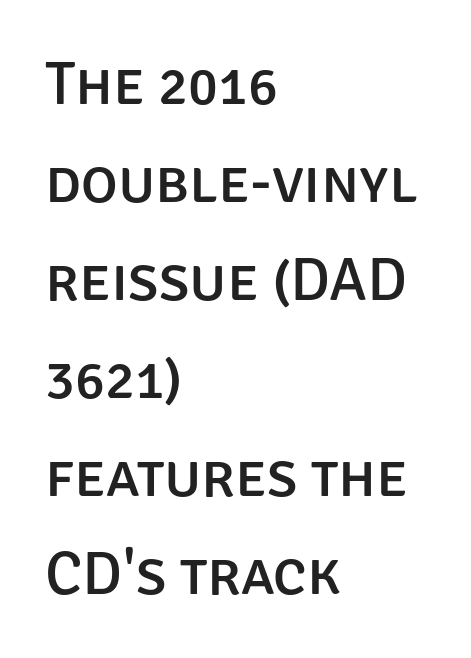
Nothing unusual about the tracking: characters are spaced as the font intends. Posture: vertical. This sample has the flowing, uneven cadence of proportional lettering. The rendering shows plain stroke endings on the letterforms — a sans-serif design.
